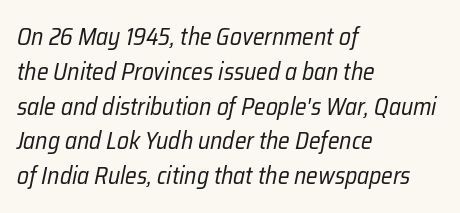
The image shows 24 px text type, italic (leaning right); set left-aligned, normal line spacing (1.45x), normal letter spacing, not underlined.
